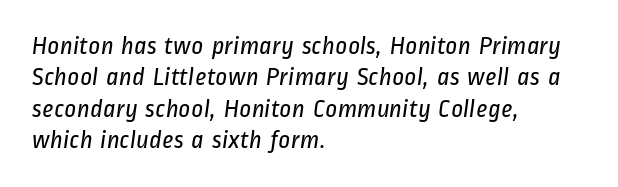
The baseline area is clear. In CSS terms this would be text-align: left. Each word holds together tightly as a unit, with standard inter-letter gaps. Letters have the restrained weight of plain body copy at most.
